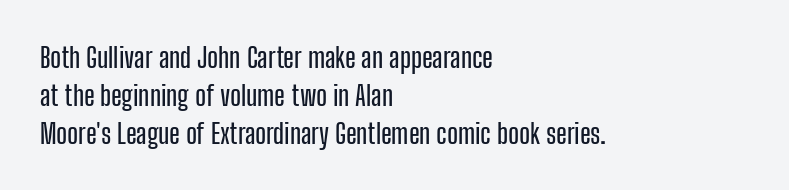
The compositor pushed each line to the left boundary. Upright lettering throughout. Note the varied advance widths — an 'i' is clearly narrower than an 'm'. Glyph-to-glyph distance matches everyday printed text.
